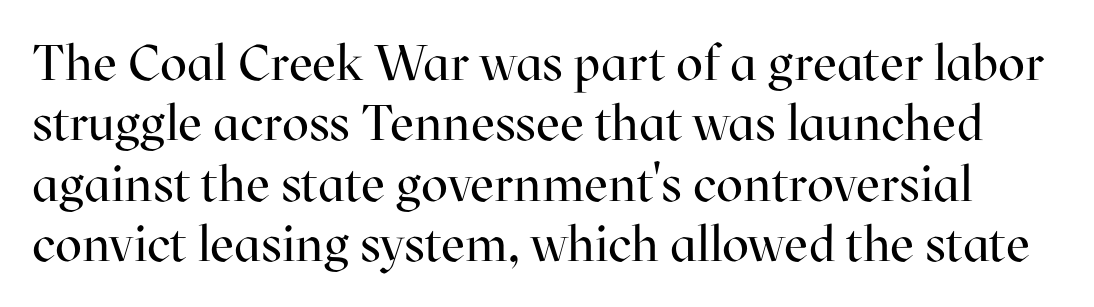
{"serif": "yes", "italic": "no", "bold": "no", "weight": "regular", "width": "normal", "stroke_contrast": "high", "x_height": "medium", "monospaced": "no", "underline": "no", "line_spacing_ratio": 1.21, "letter_spacing": "normal", "letter_spacing_em": 0.0, "glyph_px": 50}
